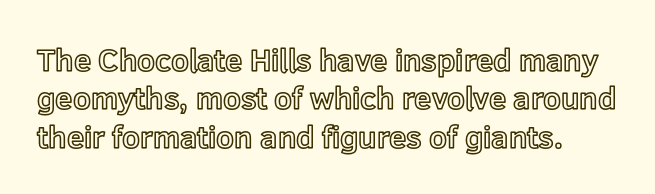
{"italic": "no", "width": "normal", "x_height": "medium", "monospaced": "no", "underline": "no", "line_spacing_ratio": 1.24, "letter_spacing": "normal", "letter_spacing_em": 0.0, "glyph_px": 31}
